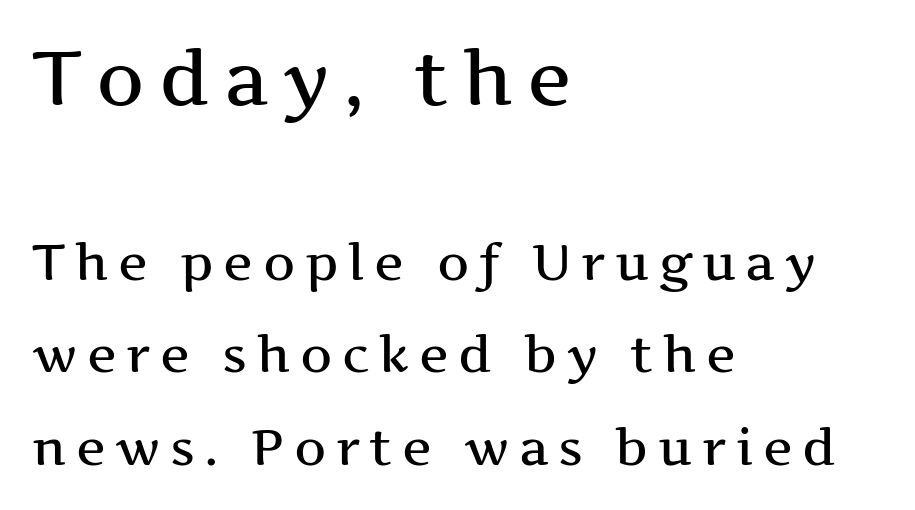
The paragraph has a hard left edge and a soft right edge. A typesetter would call this proportional, since set widths differ per character. A student would notice the top passage is typeset larger than what follows. The typeface chosen for these lines features serifs. Tall strokes in this sample are plumb rather than angled.
